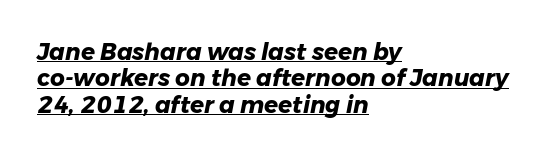
The image shows 23 px bold type, italic (leaning right); set left-aligned, tight line spacing (1.15x), normal letter spacing, underlined.
